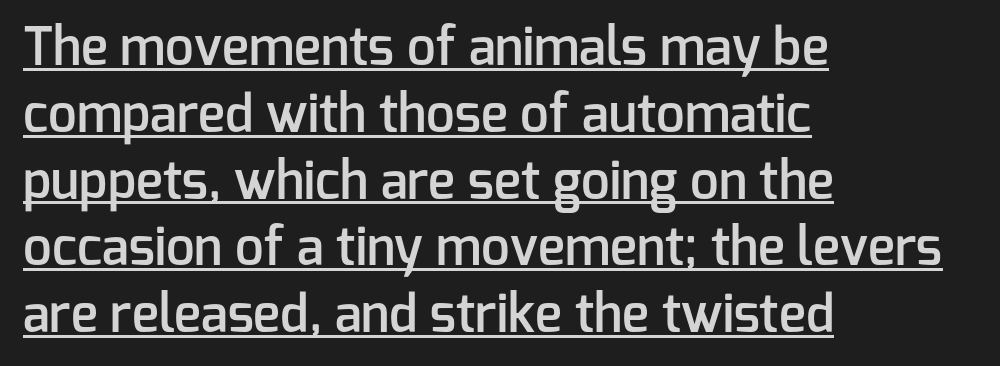
These lines are composed in type without serifs. These lines stack with their left ends in a neat column. The axis of the letterforms is exactly vertical. The line texture is even and compact thanks to regular tracking. Think of a printed novel: that variable character pitch is what you see here. Underline: present.
